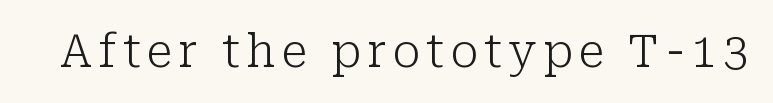
Q: Is the text bold? A: No.
Q: Is the text italic (slanted)? A: No, it is upright.
Q: Is the typeface a serif or a sans-serif typeface? A: Serif.
Q: Is the text underlined? A: No.
Q: Width (condensed, normal, or wide)? A: Normal.
Q: Stroke contrast? A: Low.
Q: x-height? A: Medium.
Q: Monospaced? A: No.
